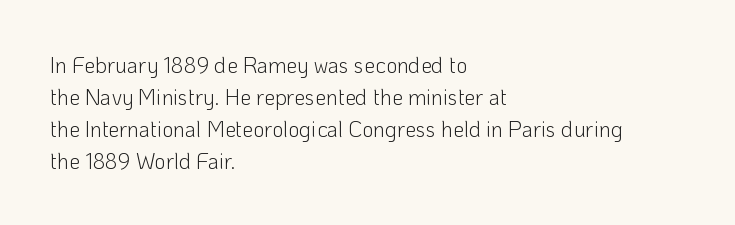
The image shows 22 px text type, upright; set left-aligned, normal line spacing (1.45x), normal letter spacing, not underlined.
